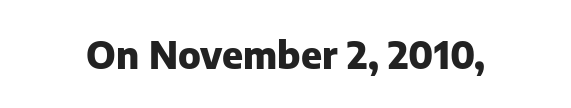
Q: Is the text bold? A: Yes.
Q: Is the text italic (slanted)? A: No, it is upright.
Q: Is the typeface a serif or a sans-serif typeface? A: Sans-serif.
Q: Is the text underlined? A: No.
Q: Is the spacing between letters normal or unusually wide? A: Normal.
Q: Width (condensed, normal, or wide)? A: Normal.
Q: Stroke contrast? A: Low.
Q: x-height? A: Medium.
Q: Monospaced? A: No.
